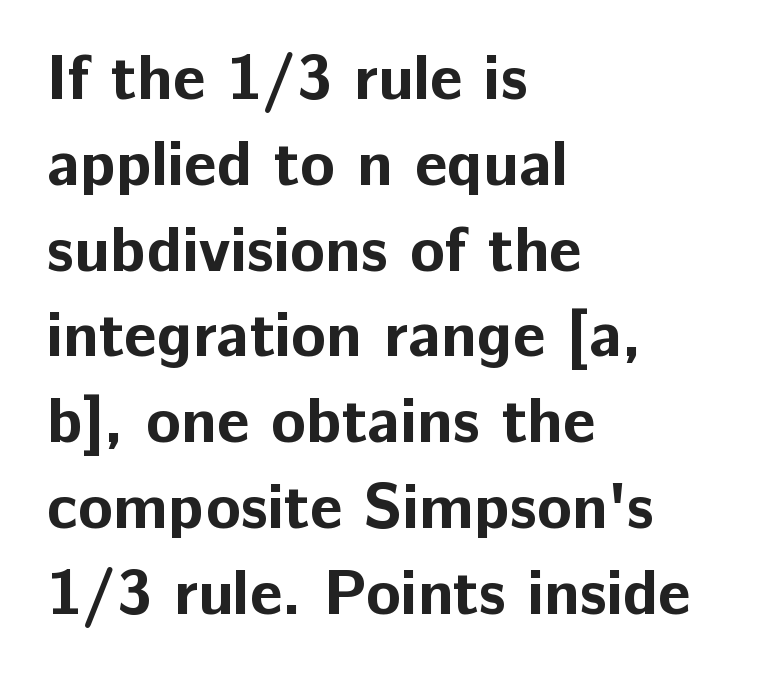
Rendered with straight, roman letterforms. The passage shown is typed in a proportional face where columns would drift. Every row of glyphs begins at an identical x-position on the left. The block of text has a typical density, with ordinary space between rows.
